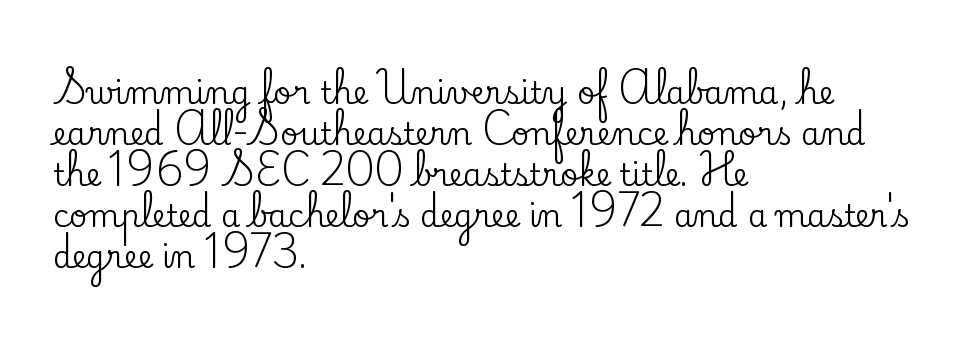
Posture: vertical. Typographically, this falls in the serif category. The lines sit at an ordinary, default distance from one another. Do the characters align in a grid? No, the font is proportional. The compositor pushed each line to the left boundary. Honestly, the letter spacing is just normal — you wouldn't notice it.
